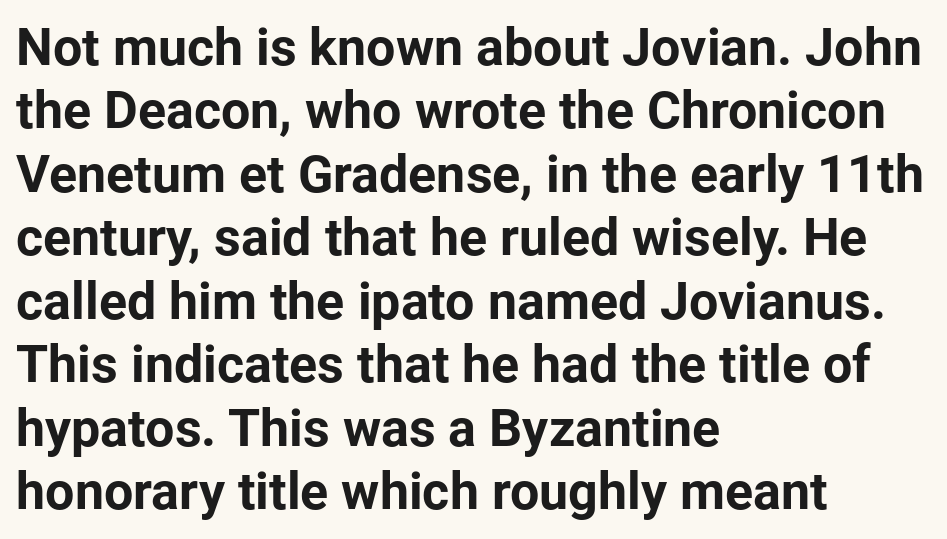
Note the varied advance widths — an 'i' is clearly narrower than an 'm'. Is the letter spacing exaggerated? No — it looks like the ordinary default. Emphasis by weight is at full strength: bold. Visually the block forms a straight wall on the left and a jagged coastline on the right. These lines are composed in type without serifs.
